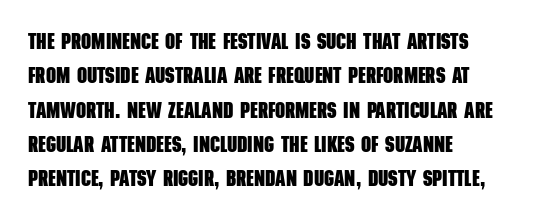
The image shows 22 px bold type; set left-aligned, normal line spacing (1.56x), normal letter spacing, not underlined.
